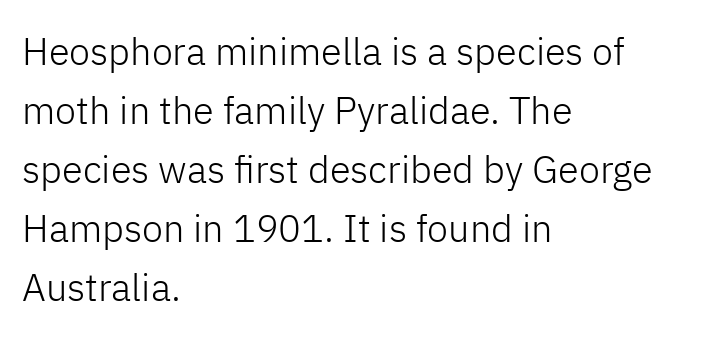
Q: Is the text bold? A: No.
Q: Is the text italic (slanted)? A: No, it is upright.
Q: Is the typeface a serif or a sans-serif typeface? A: Sans-serif.
Q: Is the text underlined? A: No.
Q: How is the paragraph aligned? A: Left-aligned.
Q: Is the spacing between letters normal or unusually wide? A: Normal.
Q: Is the spacing between lines tight, normal or loose? A: Normal.
Q: Width (condensed, normal, or wide)? A: Normal.
Q: Stroke contrast? A: Low.
Q: x-height? A: Medium.
Q: Monospaced? A: No.
